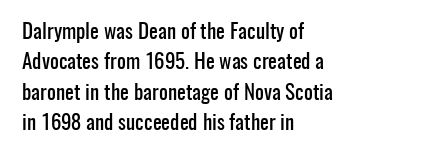
{"italic": "no", "underline": "no", "align": "left", "line_spacing": "normal", "line_spacing_ratio": 1.45, "letter_spacing": "normal", "letter_spacing_em": 0.0, "glyph_px": 21}
